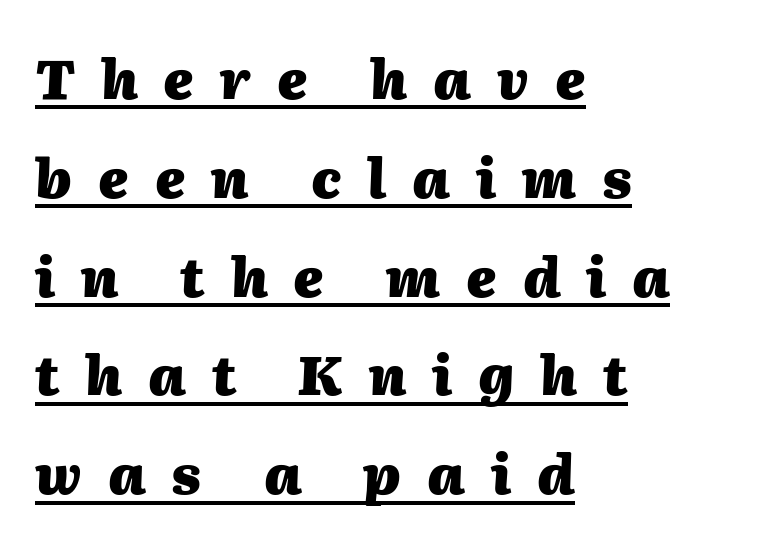
Q: Is the text bold? A: Yes.
Q: Is the text italic (slanted)? A: Yes, it leans right by about 2 degrees.
Q: Is the text underlined? A: Yes.
Q: How is the paragraph aligned? A: Left-aligned.
Q: Is the spacing between letters normal or unusually wide? A: Unusually wide.
Q: Width (condensed, normal, or wide)? A: Normal.
Q: Stroke contrast? A: Medium.
Q: x-height? A: Medium.
Q: Monospaced? A: No.
